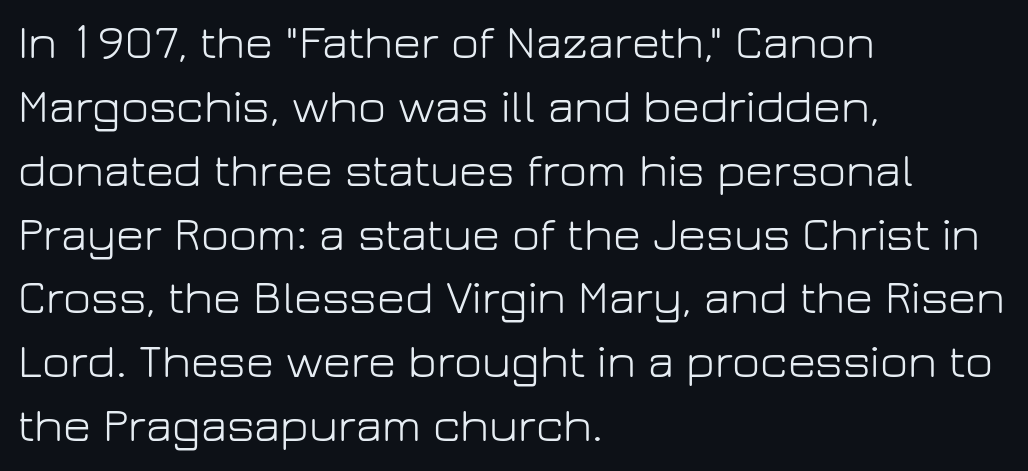
The image shows 48 px light sans-serif type, upright; set left-aligned, normal line spacing (1.33x), normal letter spacing, not underlined; low stroke contrast and a medium x-height.
